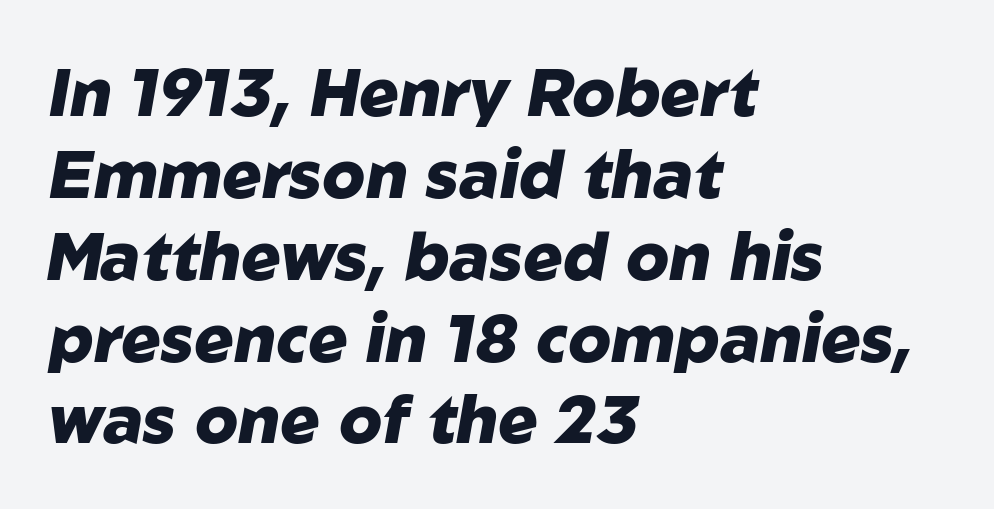
Q: Is the text bold? A: Yes.
Q: Is the text italic (slanted)? A: Yes, it leans right by about 10 degrees.
Q: Is the text underlined? A: No.
Q: How is the paragraph aligned? A: Left-aligned.
Q: Is the spacing between letters normal or unusually wide? A: Normal.
Q: Width (condensed, normal, or wide)? A: Normal.
Q: Stroke contrast? A: Low.
Q: x-height? A: Medium.
Q: Monospaced? A: No.
